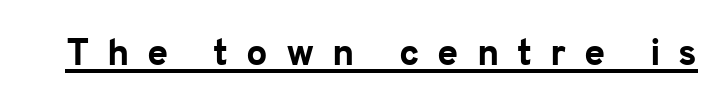
{"serif": "no", "italic": "no", "bold": "yes", "weight": "bold", "width": "normal", "stroke_contrast": "low", "x_height": "medium", "monospaced": "no", "underline": "yes", "letter_spacing": "wide", "letter_spacing_em": 0.47, "glyph_px": 38}
